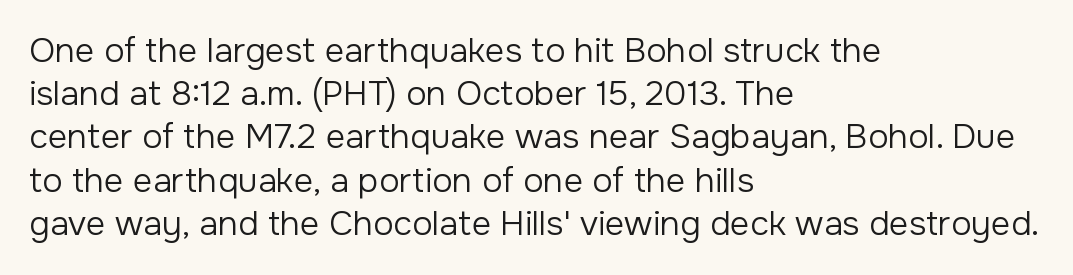
The image shows 34 px regular-weight sans-serif type, upright; set left-aligned, normal line spacing (1.27x), normal letter spacing, not underlined; low stroke contrast and a medium x-height.
